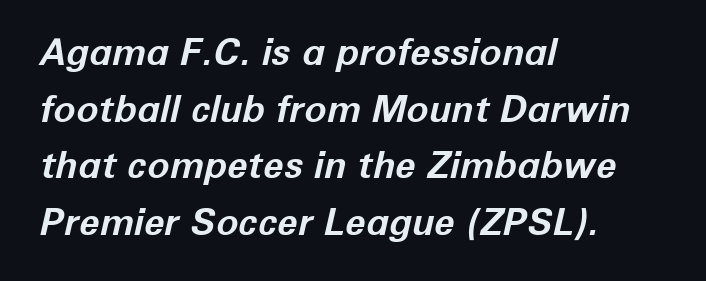
{"italic": "yes", "lean": "right", "slant_degrees": 12, "bold": "yes", "weight": "bold", "width": "normal", "stroke_contrast": "low", "x_height": "medium", "monospaced": "no", "underline": "no", "align": "left", "line_spacing": "normal", "line_spacing_ratio": 1.53, "letter_spacing": "normal", "letter_spacing_em": 0.0, "glyph_px": 37}
